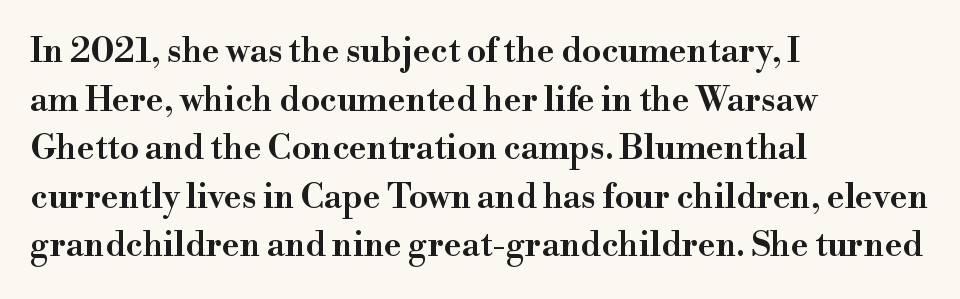
{"serif": "yes", "italic": "no", "width": "wide", "stroke_contrast": "high", "x_height": "small", "monospaced": "no", "underline": "no", "align": "left", "line_spacing": "normal", "line_spacing_ratio": 1.43, "letter_spacing": "normal", "letter_spacing_em": 0.0, "glyph_px": 34}
